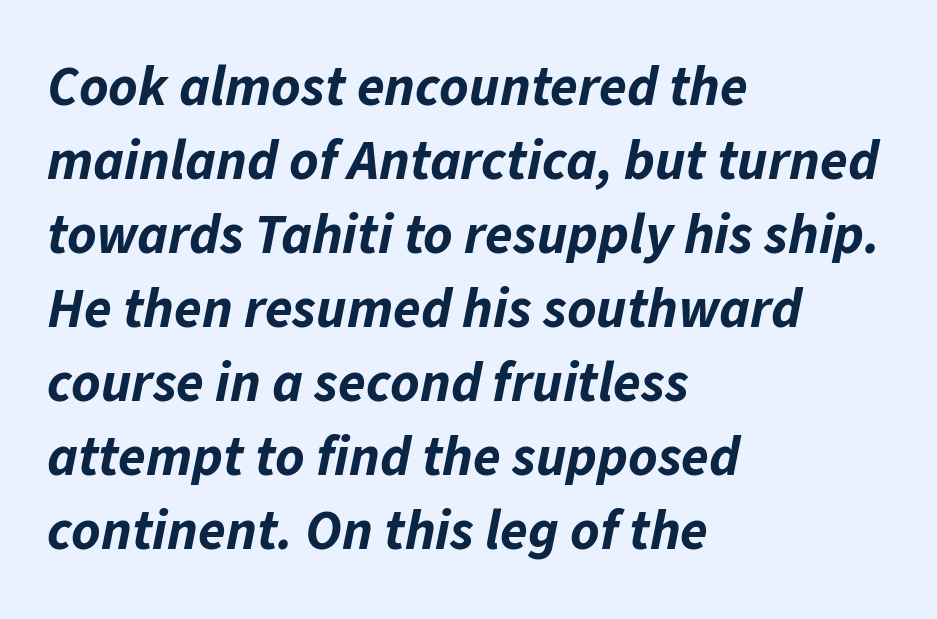
{"italic": "yes", "lean": "right", "slant_degrees": 11, "bold": "yes", "weight": "bold", "width": "normal", "stroke_contrast": "low", "x_height": "medium", "monospaced": "no", "underline": "no", "align": "left", "line_spacing": "normal", "line_spacing_ratio": 1.32, "letter_spacing": "normal", "letter_spacing_em": 0.0, "glyph_px": 56}
